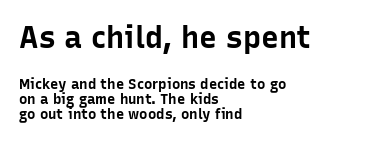
Unlike a traditional serif, this face leaves its strokes unadorned. Each new line begins almost immediately beneath the previous one. This rendering uses left alignment, leaving the right contour irregular. Words float on clear page, feet unadorned.
